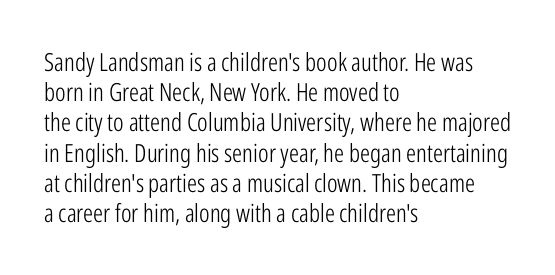
The image shows 25 px text type, upright; set left-aligned, line spacing 1.21x, normal letter spacing, not underlined.
